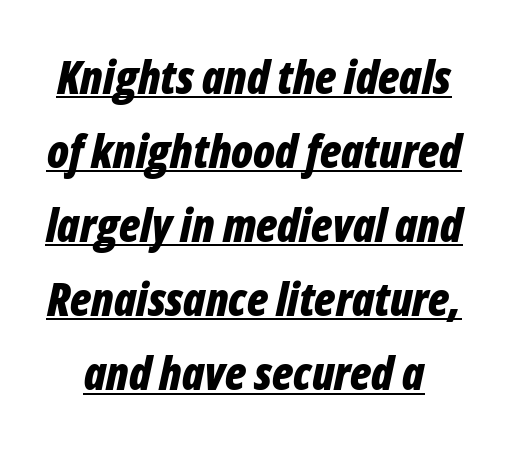
Nothing unusual about the tracking: characters are spaced as the font intends. Students, observe the line beneath the letters — that is underlining. A typesetter would call this leading conventional body-copy spacing. An italicized treatment has been applied to the whole sample.
